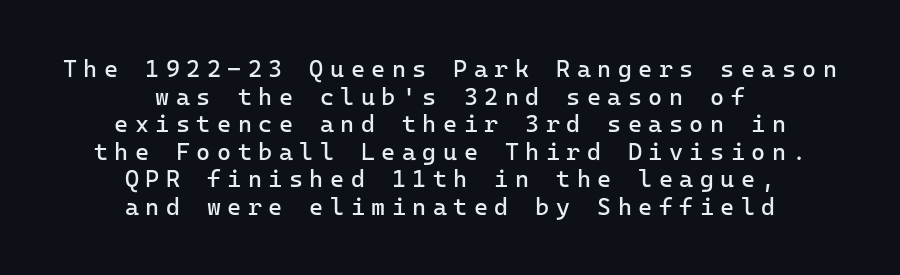
No italicization has been applied; the sample stays upright. A centered setting, common on invitations and titles, is used for this passage. Weight: in the light-to-regular range. Each word looks stretched out because of the extra space between its letters.
